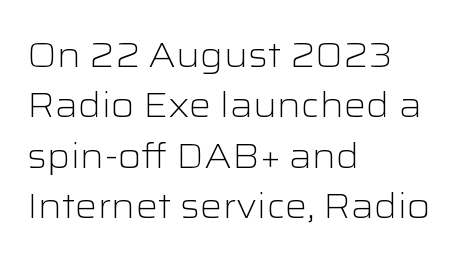
Successive baselines arrive at the customary interval. Serif or sans? Sans — the stroke terminals are bare. Character widths vary here, with narrow letters taking less room than wide ones. Does the lettering tilt? It doesn't — this is upright. The rag falls on the right side of this text block.
